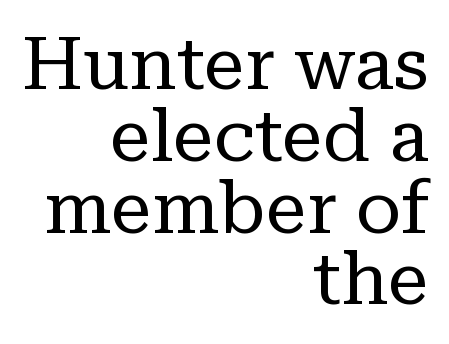
Q: Is the text bold? A: No.
Q: Is the text italic (slanted)? A: No, it is upright.
Q: Is the typeface a serif or a sans-serif typeface? A: Serif.
Q: Is the text underlined? A: No.
Q: How is the paragraph aligned? A: Right-aligned.
Q: Is the spacing between letters normal or unusually wide? A: Normal.
Q: Is the spacing between lines tight, normal or loose? A: Tight.
Q: Width (condensed, normal, or wide)? A: Normal.
Q: Stroke contrast? A: Low.
Q: x-height? A: Medium.
Q: Monospaced? A: No.
